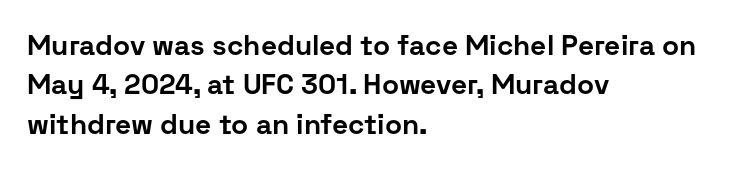
The image shows 28 px bold sans-serif type, upright; set left-aligned, normal line spacing (1.41x), normal letter spacing, not underlined; low stroke contrast and a medium x-height.
